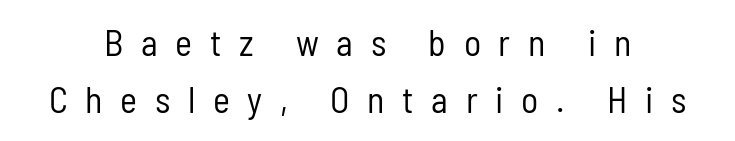
The image shows 36 px regular-weight, condensed sans-serif type, upright; set normal line spacing (1.58x), unusually wide letter spacing (+0.49 em), not underlined; low stroke contrast and a medium x-height.
